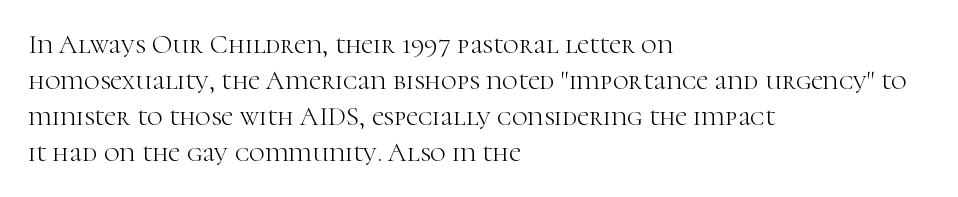
The image shows 27 px text type, upright; set left-aligned, normal line spacing (1.33x), normal letter spacing, not underlined.
